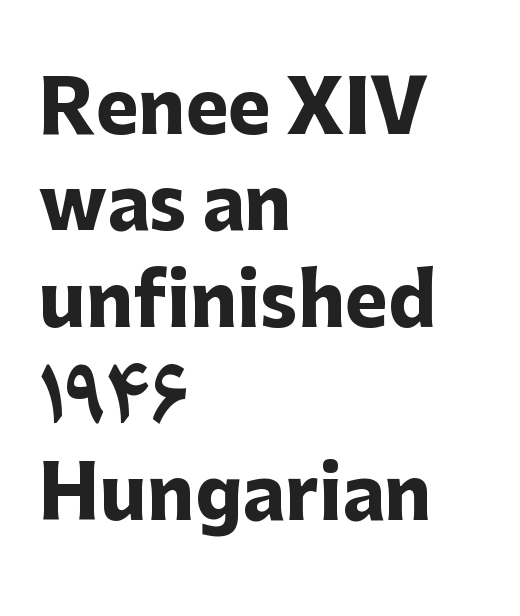
Q: Is the text bold? A: Yes.
Q: Is the text italic (slanted)? A: No, it is upright.
Q: Is the typeface a serif or a sans-serif typeface? A: Sans-serif.
Q: Is the text underlined? A: No.
Q: How is the paragraph aligned? A: Left-aligned.
Q: Is the spacing between letters normal or unusually wide? A: Normal.
Q: Is the spacing between lines tight, normal or loose? A: Normal.
Q: Width (condensed, normal, or wide)? A: Normal.
Q: Stroke contrast? A: Low.
Q: x-height? A: Medium.
Q: Monospaced? A: No.
